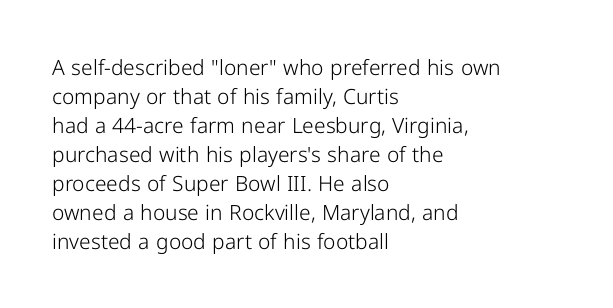
The image shows 21 px text type, upright; set left-aligned, normal line spacing (1.38x), normal letter spacing, not underlined.
